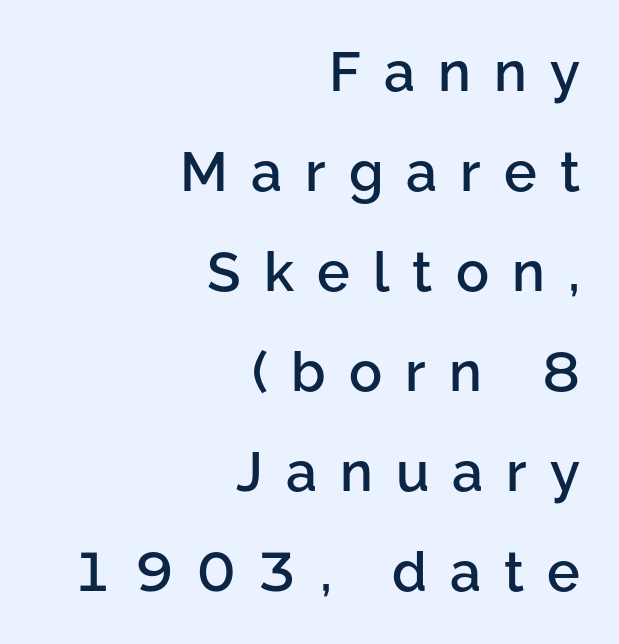
Alignment: flush right. These lines were composed using upright roman letters. The sample has been set in demibold, a notch under bold. The font family rendered here belongs to the sans-serif group. The tracking jumps out immediately: characters are airy and widely separated.
